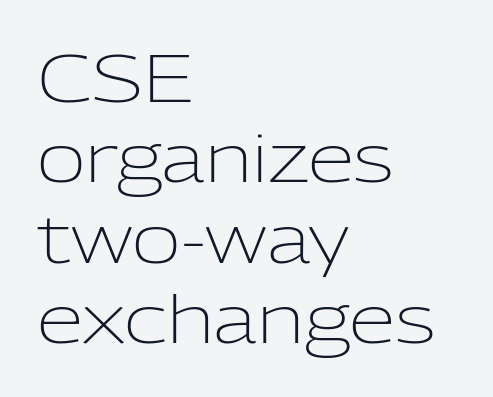
The image shows 67 px light sans-serif type, upright; set left-aligned, line spacing 1.2x, normal letter spacing, not underlined; low stroke contrast and a medium x-height.
